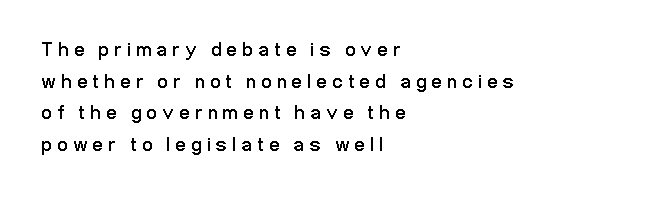
The face looks like a standard text weight, possibly lighter. Short note: letters widely spaced. The setting favours the left margin, as ordinary paragraphs usually do. What's the leading like? Ordinary, nothing unusual. Ascenders rise straight up at ninety degrees. Descender tails drop into unmarked territory.
